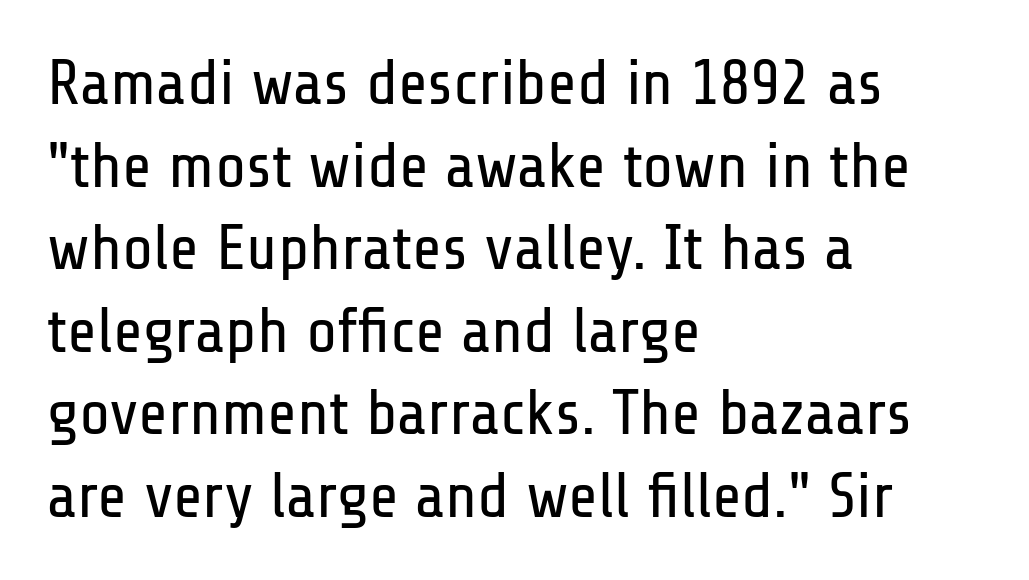
Q: Is the text bold? A: No.
Q: Is the text italic (slanted)? A: No, it is upright.
Q: Is the typeface a serif or a sans-serif typeface? A: Sans-serif.
Q: Is the text underlined? A: No.
Q: How is the paragraph aligned? A: Left-aligned.
Q: Is the spacing between letters normal or unusually wide? A: Normal.
Q: Is the spacing between lines tight, normal or loose? A: Normal.
Q: Width (condensed, normal, or wide)? A: Condensed.
Q: Stroke contrast? A: Low.
Q: x-height? A: Medium.
Q: Monospaced? A: No.
